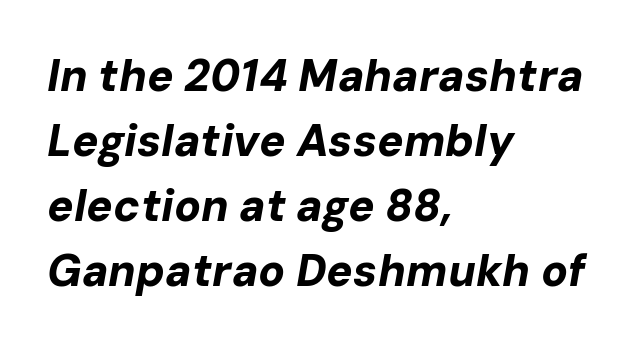
The image shows 44 px bold type, italic (leaning right); set left-aligned, normal line spacing (1.48x), normal letter spacing, not underlined; low stroke contrast and a medium x-height.
